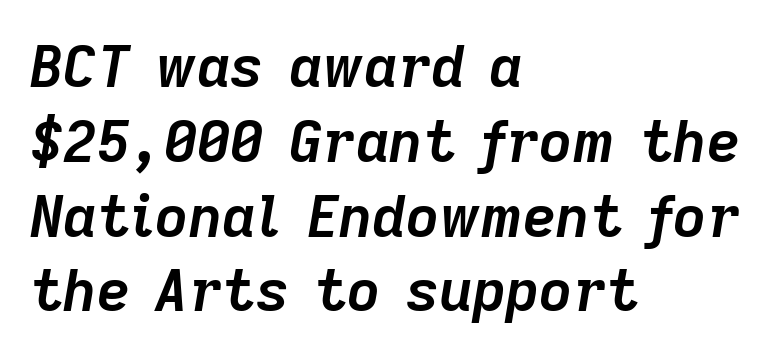
The image shows 58 px semibold type, italic (leaning right); set left-aligned, normal line spacing (1.29x), normal letter spacing, not underlined; low stroke contrast and a medium x-height.
